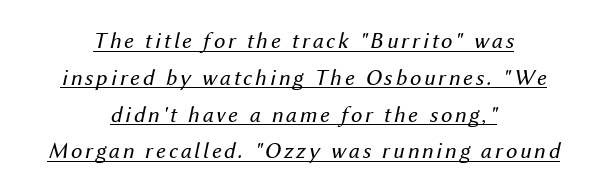
The image shows 23 px text type, italic (leaning right); set centered, normal line spacing (1.6x), underlined.
